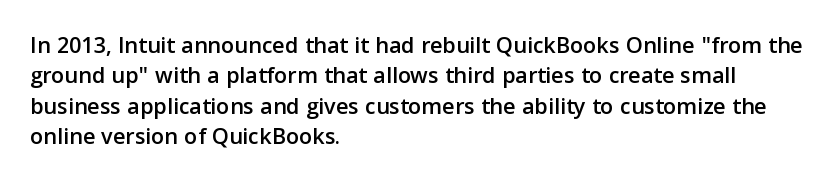
The image shows 24 px text type, upright; set left-aligned, normal line spacing (1.27x), normal letter spacing, not underlined.
